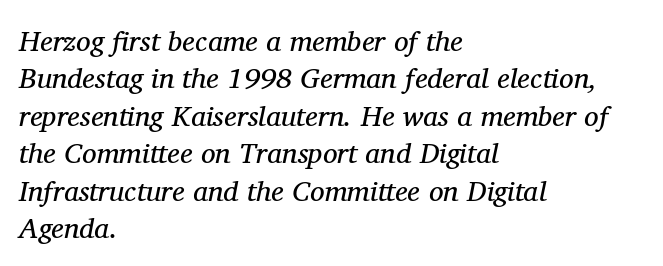
{"serif": "yes", "italic": "yes", "lean": "right", "slant_degrees": 11, "bold": "no", "weight": "regular", "width": "normal", "stroke_contrast": "medium", "x_height": "medium", "monospaced": "no", "underline": "no", "align": "left", "line_spacing": "normal", "line_spacing_ratio": 1.29, "letter_spacing": "normal", "letter_spacing_em": 0.0, "glyph_px": 29}
